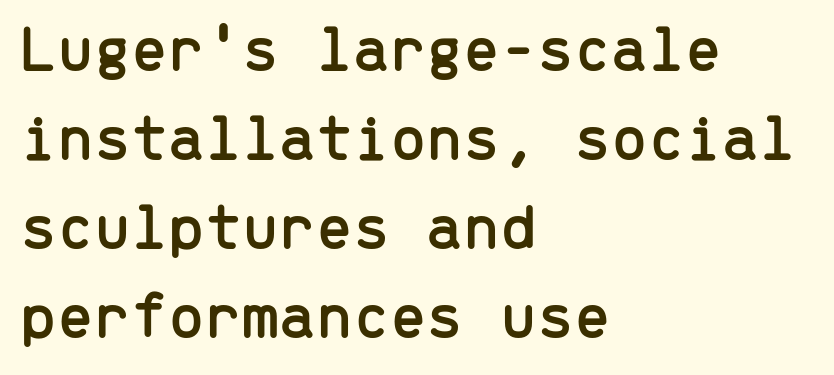
Look at the bottom of the vertical strokes: they stop flat, with no serifs. Reading down the block, your eye returns to a fixed left position each line. Is this a fixed-width face? Yes — each glyph sits in an identical cell. Each row of text sits above clean, open space. Notice how the stems are strictly vertical — no italics here.
